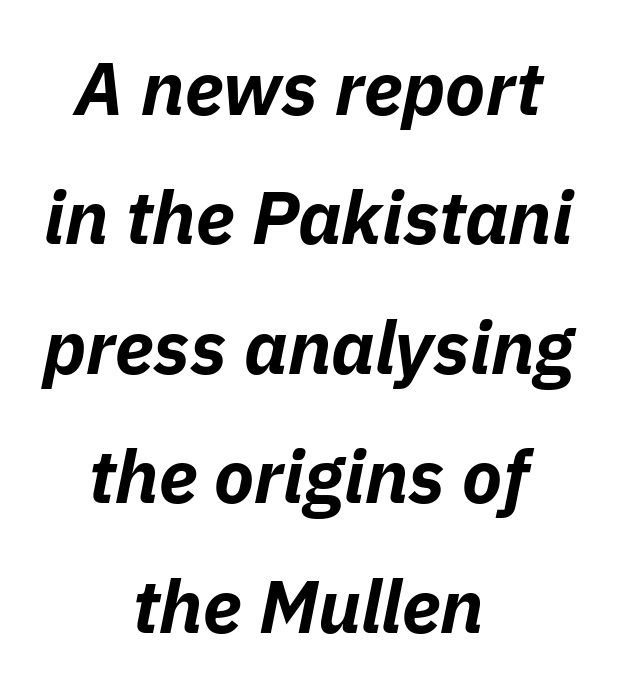
The image shows 74 px bold type, italic (leaning right); set centered, line spacing 1.75x, normal letter spacing, not underlined; low stroke contrast and a medium x-height.
